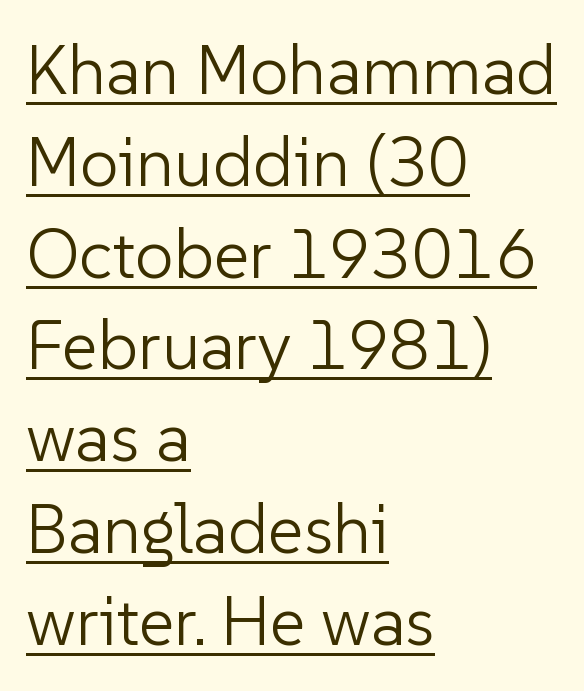
Q: Is the text bold? A: No.
Q: Is the text italic (slanted)? A: No, it is upright.
Q: Is the typeface a serif or a sans-serif typeface? A: Sans-serif.
Q: Is the text underlined? A: Yes.
Q: How is the paragraph aligned? A: Left-aligned.
Q: Is the spacing between letters normal or unusually wide? A: Normal.
Q: Is the spacing between lines tight, normal or loose? A: Normal.
Q: Width (condensed, normal, or wide)? A: Normal.
Q: Stroke contrast? A: Low.
Q: x-height? A: Medium.
Q: Monospaced? A: No.
